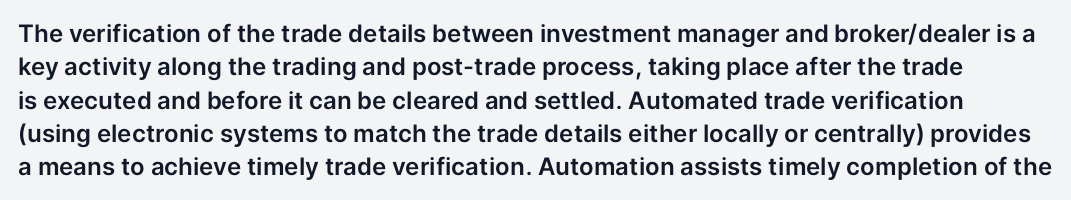
{"italic": "no", "underline": "no", "line_spacing": "normal", "line_spacing_ratio": 1.39, "letter_spacing": "normal", "letter_spacing_em": 0.0, "glyph_px": 24}
